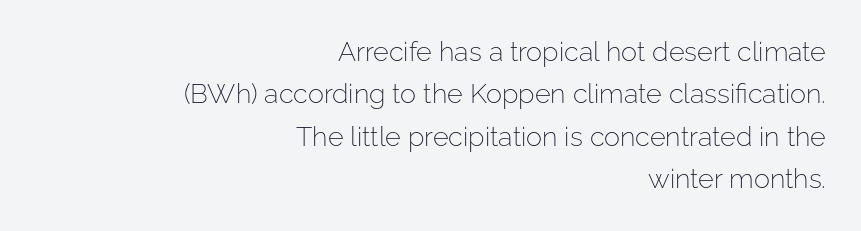
The image shows 27 px text type, upright; set right-aligned, normal line spacing (1.57x), normal letter spacing, not underlined.
